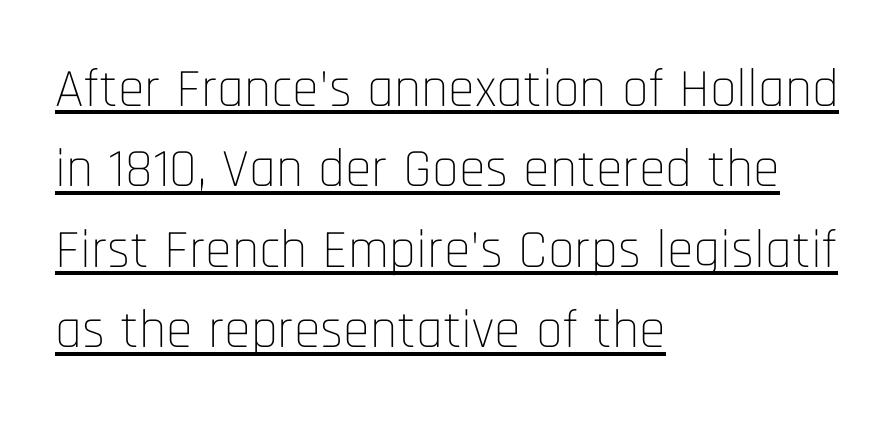
{"serif": "no", "italic": "no", "bold": "no", "weight": "thin", "width": "condensed", "stroke_contrast": "low", "x_height": "large", "monospaced": "no", "underline": "yes", "align": "left", "line_spacing": "normal", "line_spacing_ratio": 1.49, "letter_spacing": "normal", "letter_spacing_em": 0.0, "glyph_px": 54}
